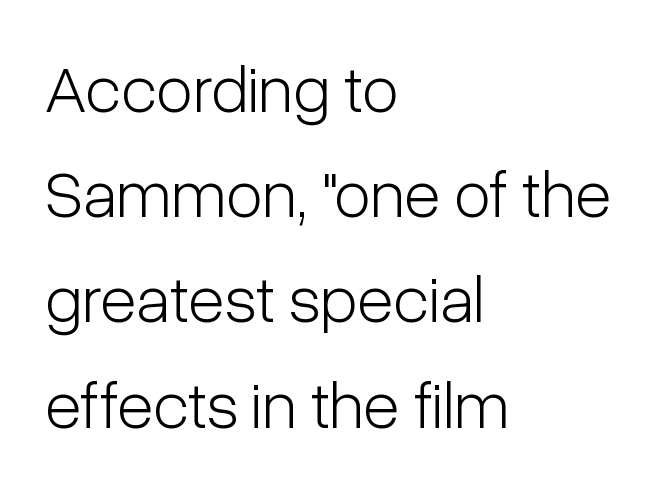
Q: Is the text bold? A: No.
Q: Is the text italic (slanted)? A: No, it is upright.
Q: Is the typeface a serif or a sans-serif typeface? A: Sans-serif.
Q: Is the text underlined? A: No.
Q: How is the paragraph aligned? A: Left-aligned.
Q: Is the spacing between letters normal or unusually wide? A: Normal.
Q: Is the spacing between lines tight, normal or loose? A: Normal.
Q: Width (condensed, normal, or wide)? A: Condensed.
Q: Stroke contrast? A: Low.
Q: x-height? A: Medium.
Q: Monospaced? A: No.
